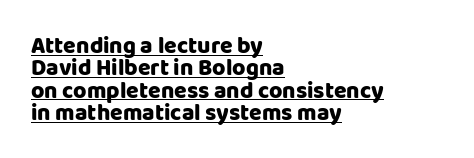
The image shows 23 px text type, upright; set left-aligned, tight line spacing (0.97x), normal letter spacing, underlined.
